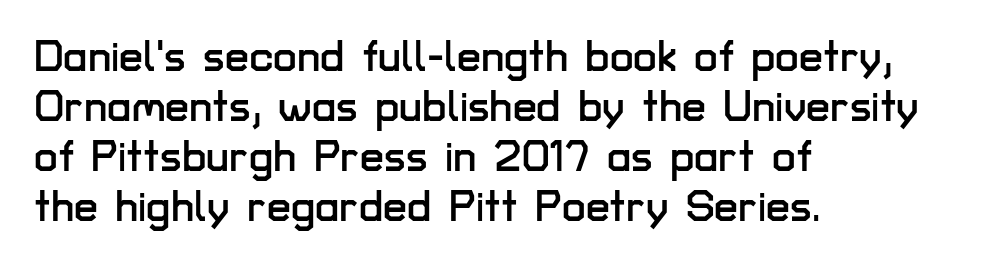
The image shows 43 px sans-serif type, upright; set left-aligned, line spacing 1.16x, normal letter spacing, not underlined; low stroke contrast and a medium x-height.
